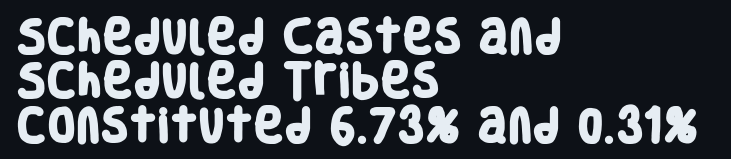
{"serif": "no", "bold": "yes", "weight": "heavy", "width": "condensed", "stroke_contrast": "low", "x_height": "large", "monospaced": "no", "underline": "no", "align": "left", "line_spacing_ratio": 1.2, "letter_spacing": "normal", "letter_spacing_em": 0.0, "glyph_px": 37}
